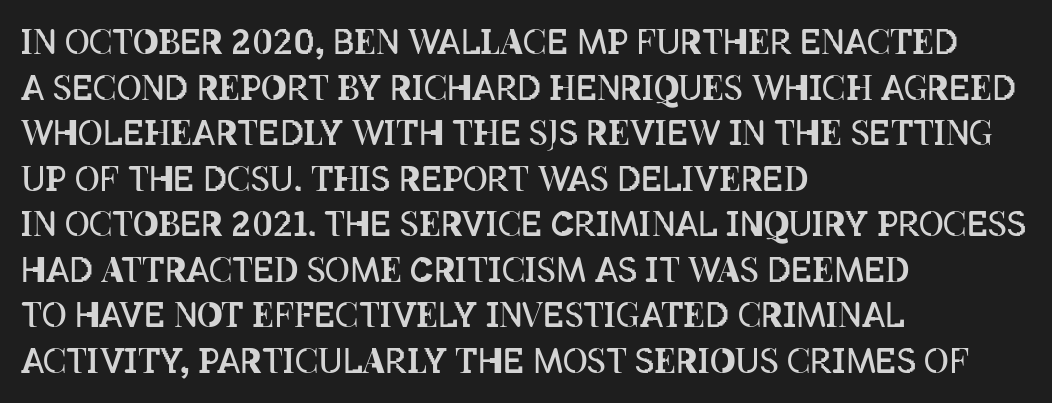
Q: Is the text bold? A: No.
Q: Is the text italic (slanted)? A: No, it is upright.
Q: Is the text underlined? A: No.
Q: How is the paragraph aligned? A: Left-aligned.
Q: Is the spacing between letters normal or unusually wide? A: Normal.
Q: Is the spacing between lines tight, normal or loose? A: Normal.
Q: Width (condensed, normal, or wide)? A: Condensed.
Q: Stroke contrast? A: Low.
Q: x-height? A: Large.
Q: Monospaced? A: No.
